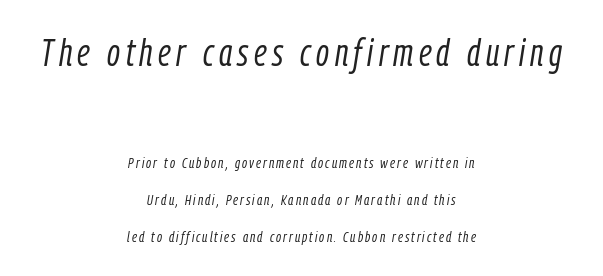
The image shows 38 px light, condensed type, italic (leaning right); set centered, loose line spacing (2.47x), not underlined; the first (top) block is 2.53x larger; low stroke contrast and a medium x-height.
